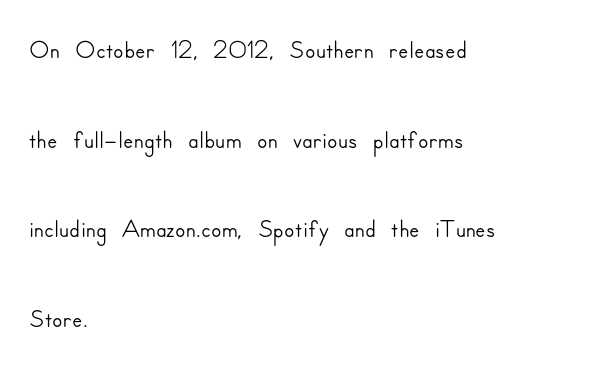
The image shows 38 px sans-serif type, upright; set left-aligned, loose line spacing (2.36x), normal letter spacing, not underlined; low stroke contrast and a small x-height.
